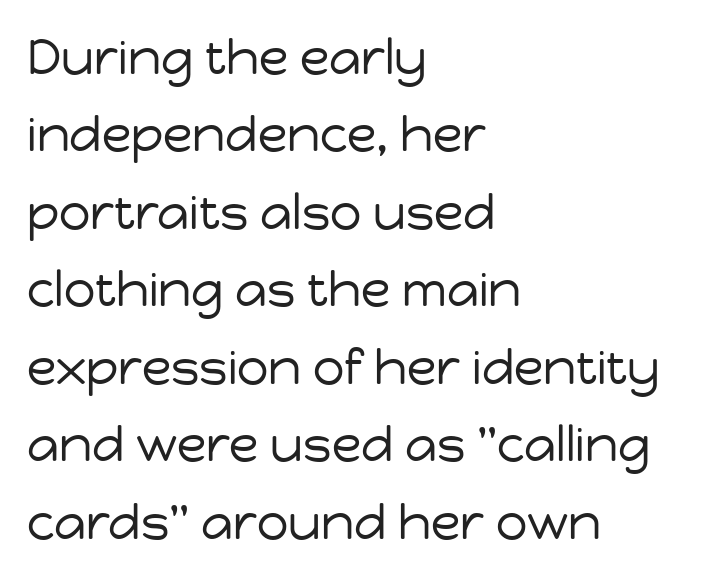
This rendering features lettering with no underline. Weight: in the light-to-regular range. Spacing between characters is what you'd get straight out of the box. Looks like regular typesetting: each glyph gets only the width it needs. Does the type have serifs? No, each stem ends abruptly. The rendering anchors every line to the left-hand side.
